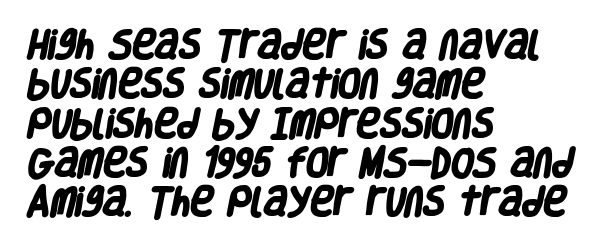
Q: Is the text bold? A: Yes.
Q: Is the typeface a serif or a sans-serif typeface? A: Sans-serif.
Q: Is the text underlined? A: No.
Q: How is the paragraph aligned? A: Left-aligned.
Q: Is the spacing between letters normal or unusually wide? A: Normal.
Q: Width (condensed, normal, or wide)? A: Condensed.
Q: Stroke contrast? A: Low.
Q: x-height? A: Large.
Q: Monospaced? A: No.
